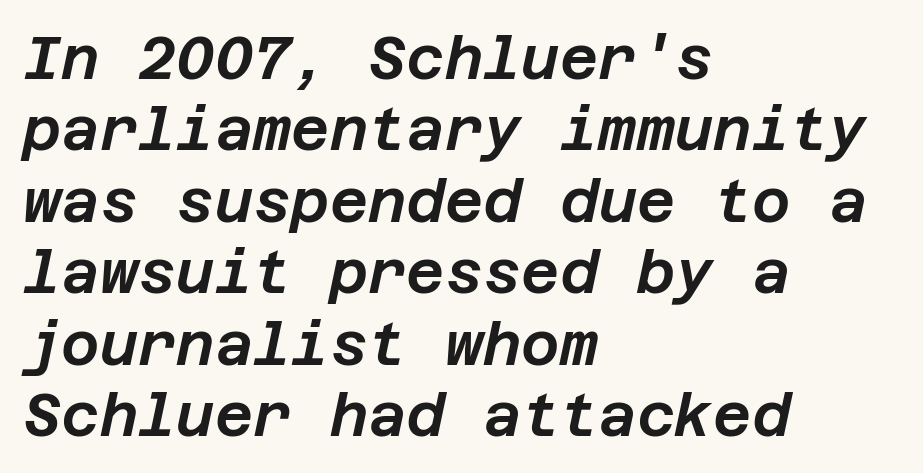
Teacher's note: observe the even left margin — that is flush-left alignment. The whole block is typeset with a tilt. Words appear dense and cohesive because spacing is normal. Underline: absent.
